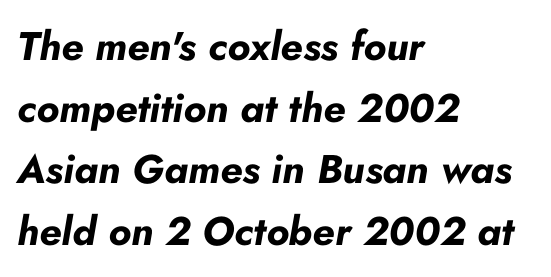
Looks like regular typesetting: each glyph gets only the width it needs. Is the type bold? Yes — the strokes are clearly thick and heavy. The gaps between neighbouring characters are ordinary and unremarkable. Alignment: flush left. The glyphs are unaccompanied by any horizontal stroke below them.
